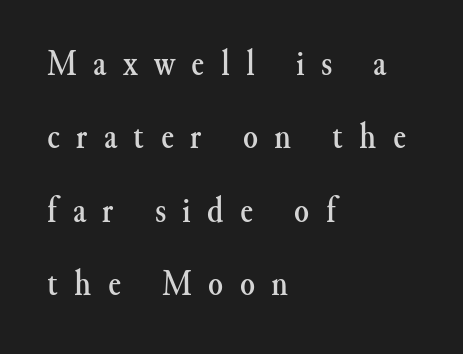
The image shows 38 px serif type, upright; set left-aligned, loose line spacing (1.93x), unusually wide letter spacing (+0.43 em), not underlined; medium stroke contrast and a small x-height.
